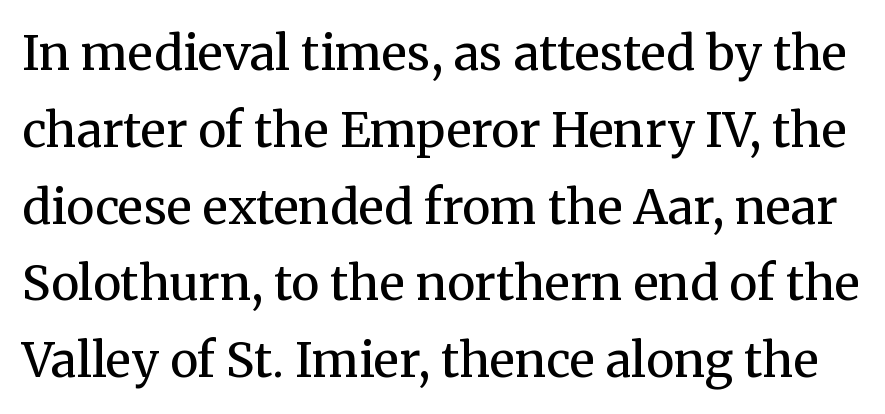
Q: Is the text bold? A: No.
Q: Is the text italic (slanted)? A: No, it is upright.
Q: Is the typeface a serif or a sans-serif typeface? A: Serif.
Q: Is the text underlined? A: No.
Q: Is the spacing between letters normal or unusually wide? A: Normal.
Q: Is the spacing between lines tight, normal or loose? A: Normal.
Q: Width (condensed, normal, or wide)? A: Normal.
Q: Stroke contrast? A: Medium.
Q: x-height? A: Medium.
Q: Monospaced? A: No.
